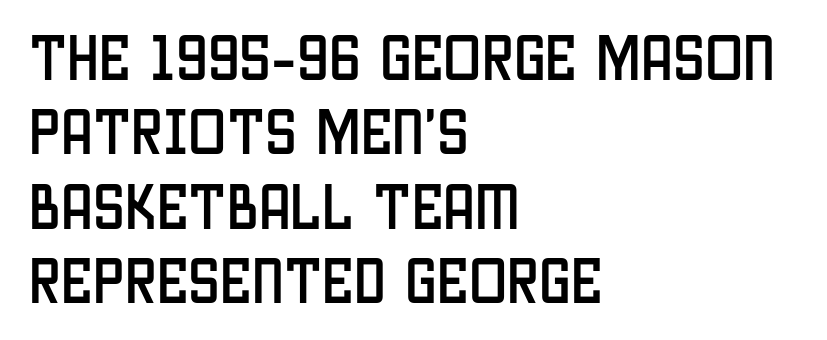
Q: Is the text italic (slanted)? A: No, it is upright.
Q: Is the typeface a serif or a sans-serif typeface? A: Sans-serif.
Q: Is the text underlined? A: No.
Q: How is the paragraph aligned? A: Left-aligned.
Q: Is the spacing between letters normal or unusually wide? A: Normal.
Q: Is the spacing between lines tight, normal or loose? A: Normal.
Q: Width (condensed, normal, or wide)? A: Condensed.
Q: Stroke contrast? A: Low.
Q: x-height? A: Large.
Q: Monospaced? A: No.
